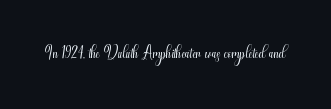
Q: Is the text bold? A: No.
Q: Is the text italic (slanted)? A: Yes.
Q: Is the text underlined? A: No.
Q: Is the spacing between letters normal or unusually wide? A: Normal.
